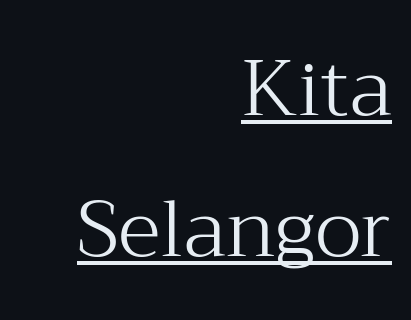
Q: Is the text bold? A: No.
Q: Is the text italic (slanted)? A: No, it is upright.
Q: Is the typeface a serif or a sans-serif typeface? A: Serif.
Q: Is the text underlined? A: Yes.
Q: How is the paragraph aligned? A: Right-aligned.
Q: Is the spacing between letters normal or unusually wide? A: Normal.
Q: Width (condensed, normal, or wide)? A: Normal.
Q: Stroke contrast? A: Medium.
Q: x-height? A: Medium.
Q: Monospaced? A: No.
